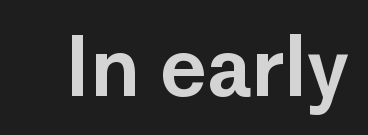
The image shows 80 px sans-serif type, upright; set normal letter spacing, not underlined; low stroke contrast and a medium x-height.
